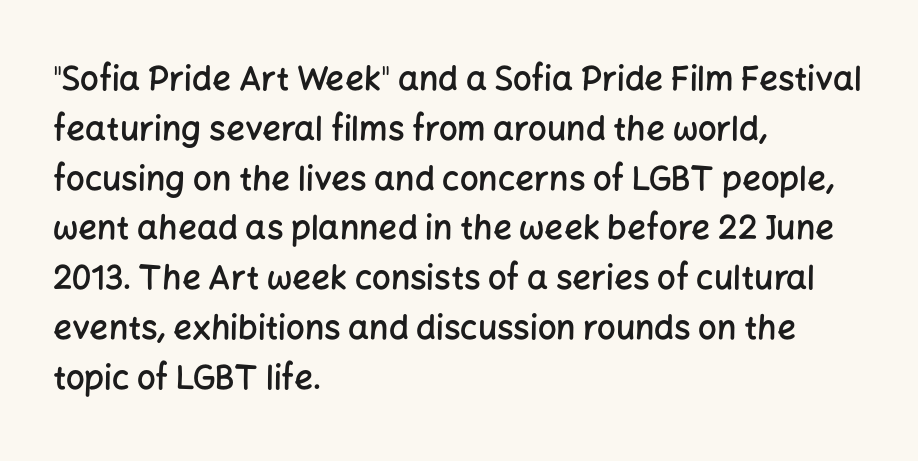
{"serif": "no", "italic": "no", "bold": "semi", "weight": "semibold", "width": "normal", "stroke_contrast": "low", "x_height": "medium", "monospaced": "no", "underline": "no", "align": "left", "line_spacing": "normal", "line_spacing_ratio": 1.51, "letter_spacing": "normal", "letter_spacing_em": 0.0, "glyph_px": 33}
